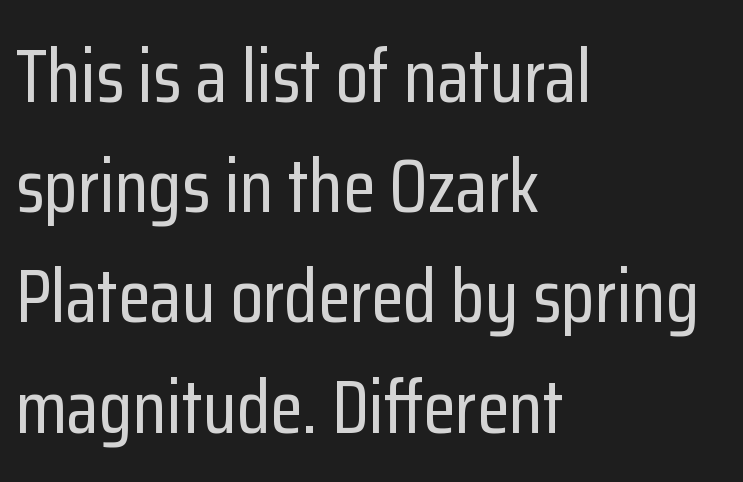
{"serif": "no", "italic": "no", "width": "condensed", "stroke_contrast": "low", "x_height": "medium", "monospaced": "no", "underline": "no", "align": "left", "line_spacing": "normal", "line_spacing_ratio": 1.47, "letter_spacing": "normal", "letter_spacing_em": 0.0, "glyph_px": 75}
